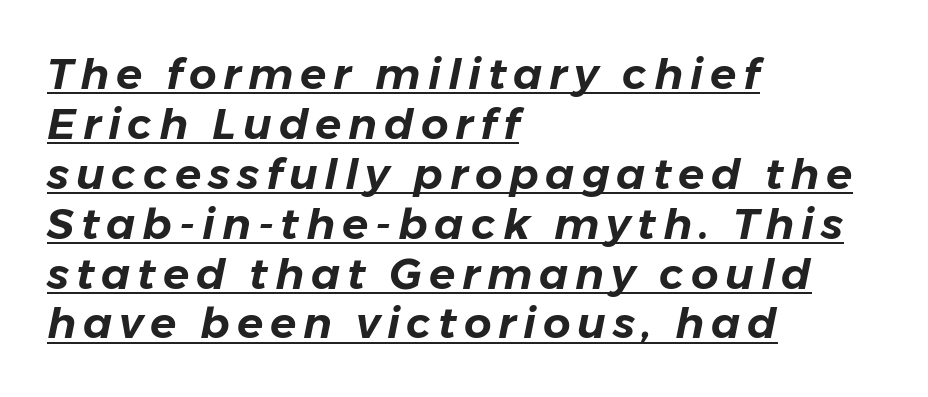
The image shows 43 px text type, italic (leaning right); set left-aligned, line spacing 1.16x, underlined; low stroke contrast and a medium x-height.
